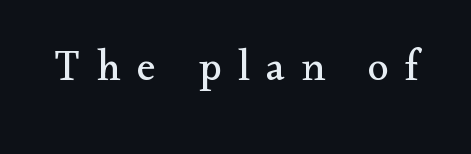
{"serif": "yes", "italic": "no", "bold": "no", "weight": "regular", "width": "normal", "stroke_contrast": "medium", "x_height": "small", "monospaced": "no", "underline": "no", "letter_spacing": "wide", "letter_spacing_em": 0.38, "glyph_px": 43}
